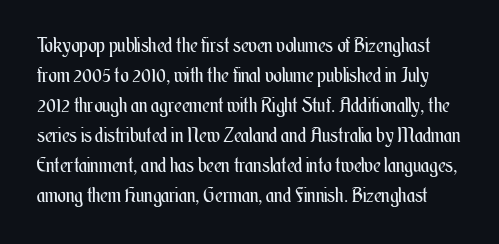
{"italic": "no", "bold": "no", "underline": "no", "line_spacing": "normal", "line_spacing_ratio": 1.5, "letter_spacing": "normal", "letter_spacing_em": 0.0, "glyph_px": 20}
